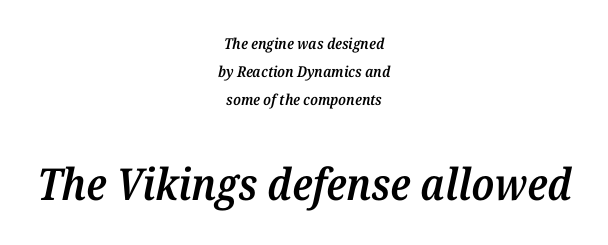
A serif font was chosen for this passage. One-word summary of the alignment: center. This sample uses an oblique cut, with every glyph tilted off the vertical. Here the second block reads like a headline and the first like body copy. Each letter keeps its own natural width here, so spacing adapts to shape. Caption: standard tracking, unaltered.
